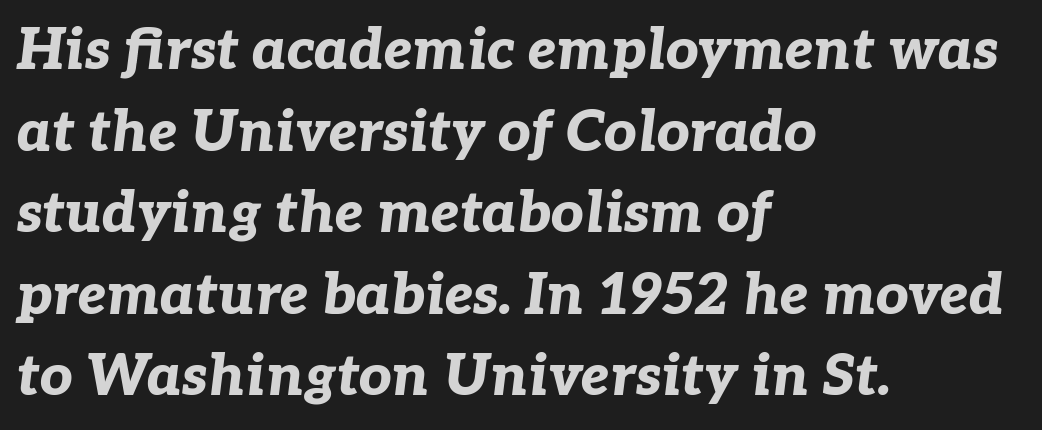
The image shows 57 px bold type, italic (leaning right); set left-aligned, normal line spacing (1.43x), normal letter spacing, not underlined; low stroke contrast and a medium x-height.
